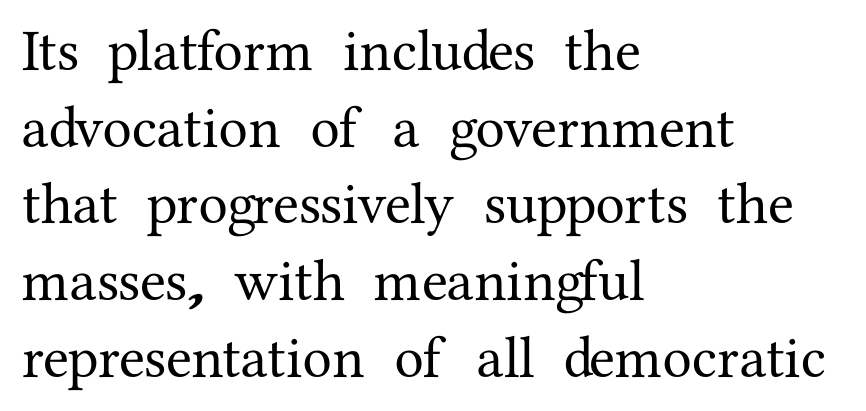
The image shows 59 px serif type, upright; set left-aligned, normal line spacing (1.3x), normal letter spacing, not underlined; medium stroke contrast and a medium x-height.
